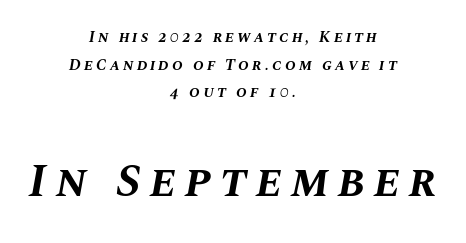
{"italic": "yes", "lean": "right", "slant_degrees": 10, "bold": "yes", "weight": "bold", "width": "normal", "stroke_contrast": "medium", "x_height": "large", "monospaced": "no", "underline": "no", "align": "center", "line_spacing_ratio": 1.73, "larger_block": "second", "size_ratio": 2.94, "glyph_px": 47}
